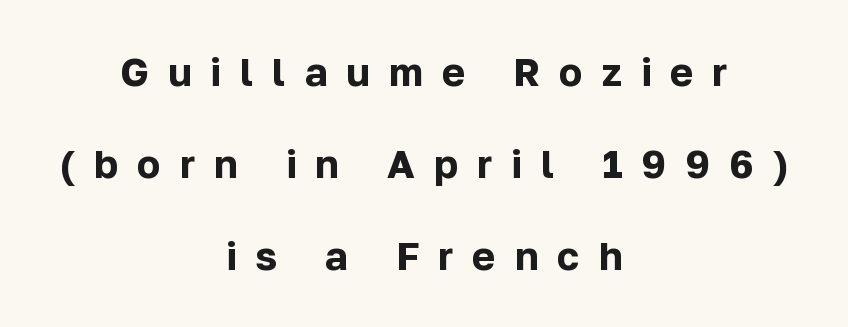
The image shows 39 px bold sans-serif type, upright; set centered, loose line spacing (2.36x), unusually wide letter spacing (+0.49 em), not underlined; low stroke contrast and a medium x-height.
